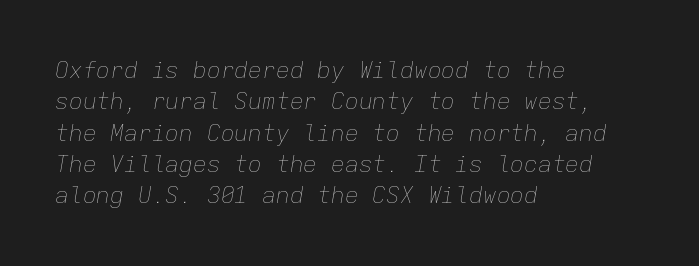
Students, note that the glyphs here touch the page at normal intervals. Compared with a centered layout, this one pins lines to the left instead. No letter is thick-stroked: the sample isn't bold. Compared with ordinary roman type, these characters are visibly tilted.
